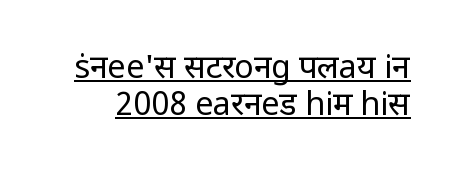
The image shows 32 px regular-weight sans-serif type, upright; set line spacing 1.16x, normal letter spacing, underlined; low stroke contrast and a medium x-height.
